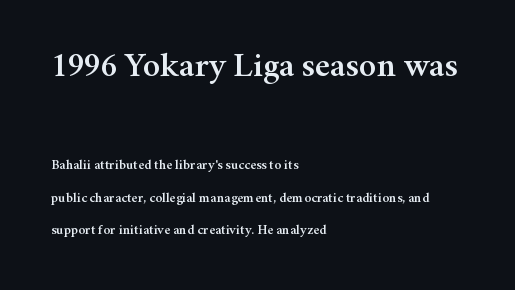
The image shows 35 px serif type, upright; set left-aligned, loose line spacing (2.3x), normal letter spacing, not underlined; the first (top) block is 2.5x larger; medium stroke contrast and a medium x-height.
